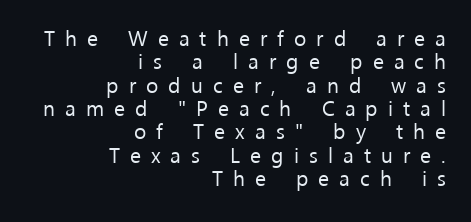
Is this a heavy cut? Hardly; it is regular or lighter. These lines are set flush right with a ragged left edge. Substantial extra tracking has been applied to these lines. Nope, not italic — everything's standing straight. Check under the words: just untouched page. The rendering uses a small line-height, squeezing the rows.
